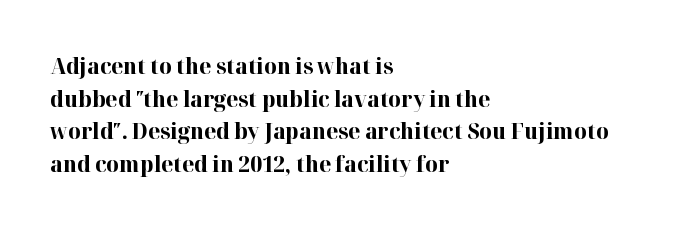
The image shows 22 px bold type, upright; set left-aligned, normal line spacing (1.48x), normal letter spacing, not underlined.
